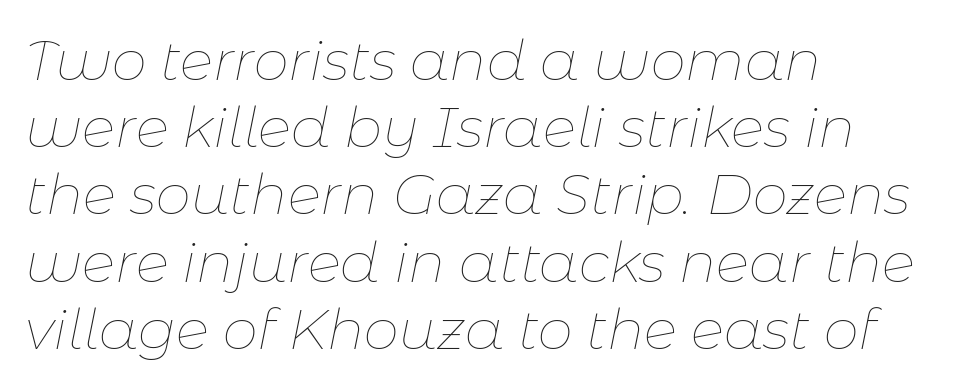
Q: Is the text bold? A: No.
Q: Is the text italic (slanted)? A: Yes, it leans right by about 11 degrees.
Q: Is the text underlined? A: No.
Q: How is the paragraph aligned? A: Left-aligned.
Q: Is the spacing between letters normal or unusually wide? A: Normal.
Q: Width (condensed, normal, or wide)? A: Normal.
Q: Stroke contrast? A: Low.
Q: x-height? A: Medium.
Q: Monospaced? A: No.
